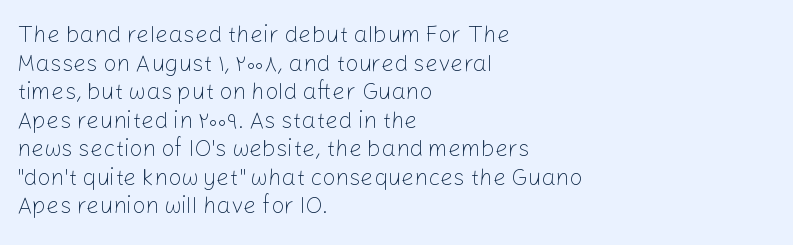
Q: Is the text bold? A: No.
Q: Is the text italic (slanted)? A: No, it is upright.
Q: Is the text underlined? A: No.
Q: How is the paragraph aligned? A: Left-aligned.
Q: Is the spacing between letters normal or unusually wide? A: Normal.
